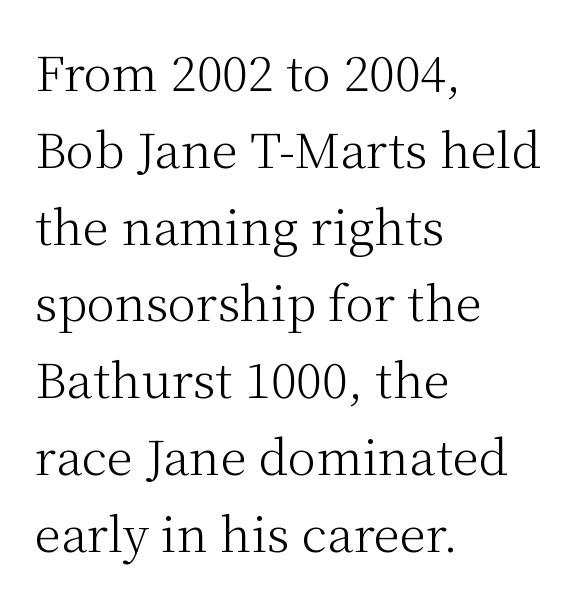
Each letter keeps its own natural width here, so spacing adapts to shape. This sample uses a serif face. A typesetter would call this leading conventional body-copy spacing. The specimen omits any rule beneath the text block's lines. The rag falls on the right side of this text block. The cut favours lightness, reaching ordinary text weight at its darkest.
